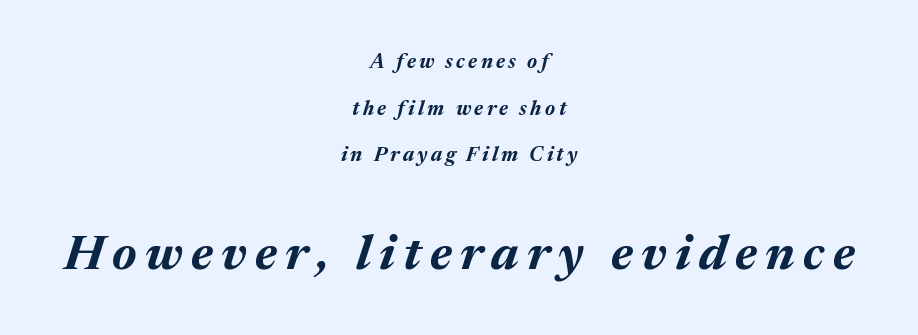
{"italic": "yes", "lean": "right", "slant_degrees": 17, "bold": "yes", "weight": "bold", "width": "normal", "stroke_contrast": "medium", "x_height": "medium", "monospaced": "no", "underline": "no", "align": "center", "line_spacing": "loose", "line_spacing_ratio": 2.33, "larger_block": "second", "size_ratio": 2.45, "glyph_px": 49}
